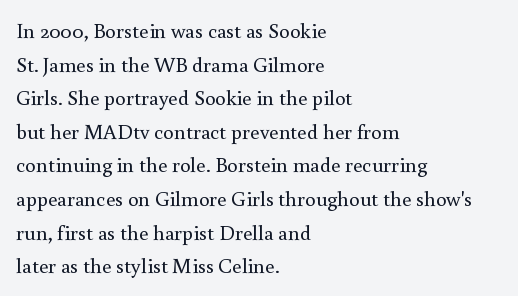
{"italic": "no", "bold": "no", "underline": "no", "align": "left", "line_spacing": "normal", "line_spacing_ratio": 1.6, "letter_spacing": "normal", "letter_spacing_em": 0.0, "glyph_px": 21}
